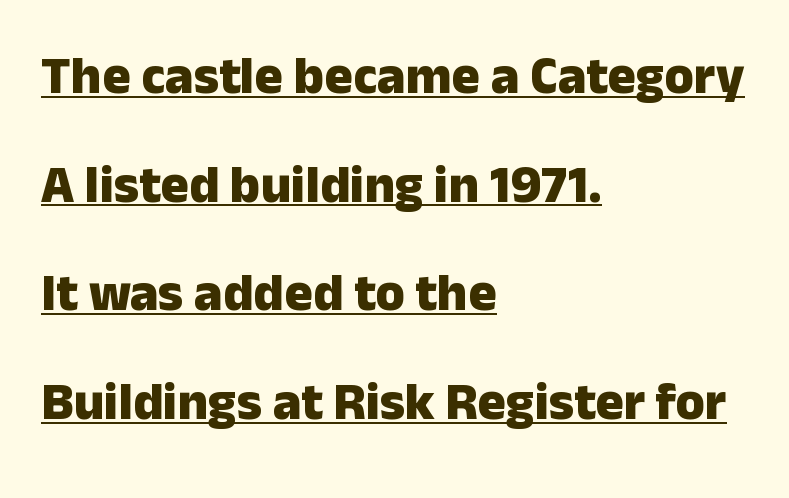
Posture: vertical. This rendering uses left alignment, leaving the right contour irregular. The lines are spread far apart with generous leading. Words appear dense and cohesive because spacing is normal. The characters display no serif detailing; their extremities are plain.
